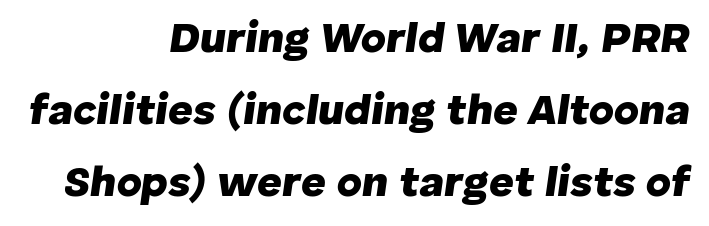
The image shows 43 px heavy type, italic (leaning right); set right-aligned, normal line spacing (1.67x), normal letter spacing, not underlined; low stroke contrast and a medium x-height.
